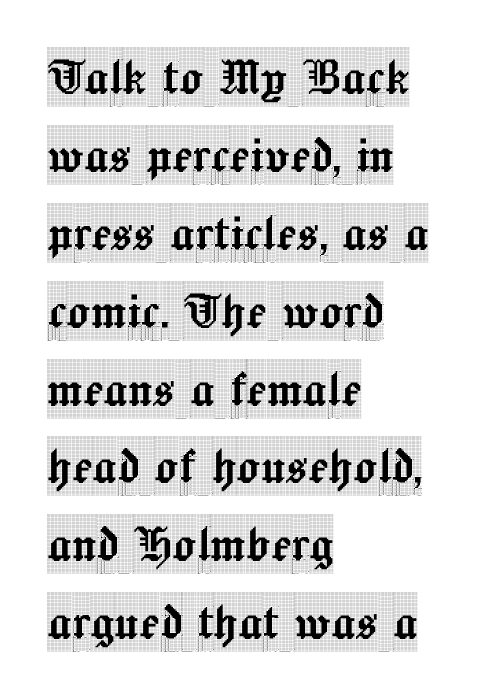
The passage shown has conventional tracking throughout. Spacing verdict: proportional, widths tailored to each character. This sample is left-justified, so line endings fall wherever the words run out. Posture: vertical. Horizontal bands of white between lines are of average thickness.
